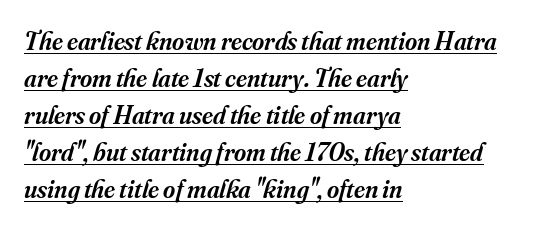
{"italic": "yes", "lean": "right", "slant_degrees": 16, "bold": "semi", "underline": "yes", "align": "left", "line_spacing": "normal", "line_spacing_ratio": 1.42, "letter_spacing": "normal", "letter_spacing_em": 0.0, "glyph_px": 26}
